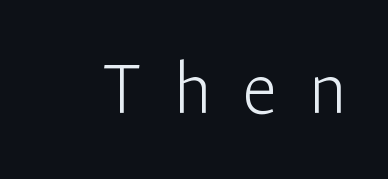
The image shows 78 px light sans-serif type, upright; set unusually wide letter spacing (+0.4 em), not underlined; low stroke contrast and a medium x-height.
